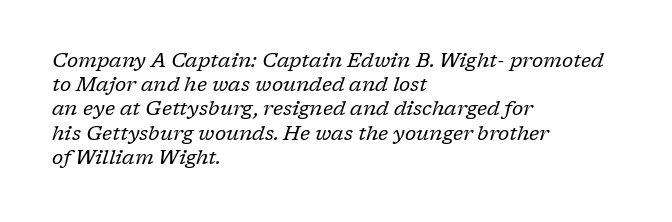
The image shows 20 px text type, italic (leaning right); set left-aligned, line spacing 1.21x, normal letter spacing, not underlined.
